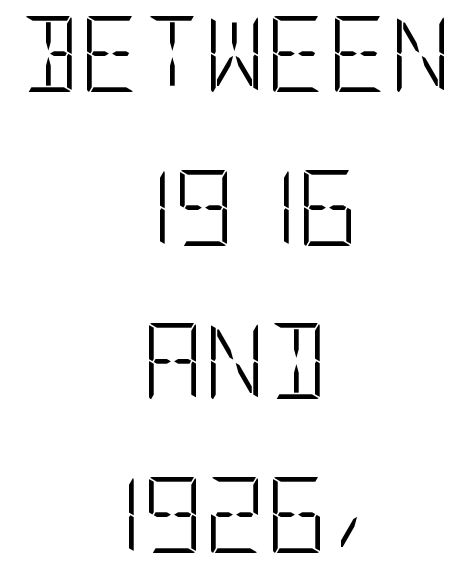
The image shows 76 px light, condensed sans-serif type, upright; set centered, loose line spacing (2.02x), normal letter spacing, not underlined; low stroke contrast and a large x-height.
